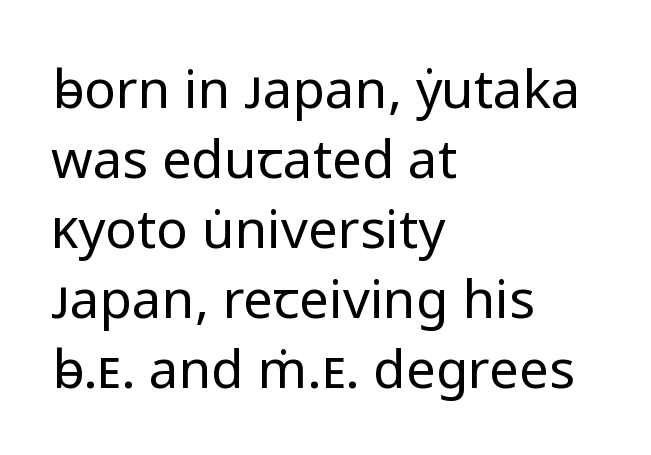
{"serif": "no", "italic": "no", "bold": "no", "weight": "regular", "width": "normal", "stroke_contrast": "low", "x_height": "medium", "monospaced": "no", "underline": "no", "align": "left", "line_spacing": "normal", "line_spacing_ratio": 1.32, "letter_spacing": "normal", "letter_spacing_em": 0.0, "glyph_px": 53}
